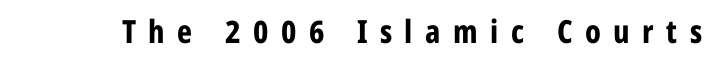
When letters stand straight like this, we call the style roman or upright. Observe the wide spacing: letters keep a clear distance from each other. The face used here has the dense, thick strokes of a bold. You could not count columns in this text — the font is proportionally spaced.
